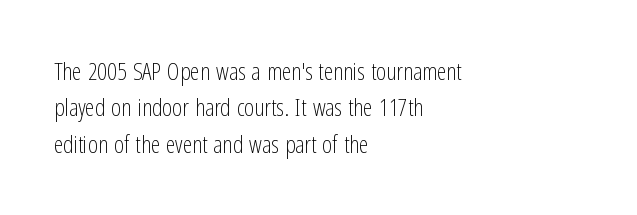
{"italic": "no", "bold": "no", "underline": "no", "align": "left", "line_spacing": "normal", "line_spacing_ratio": 1.52, "letter_spacing": "normal", "letter_spacing_em": 0.0, "glyph_px": 24}
